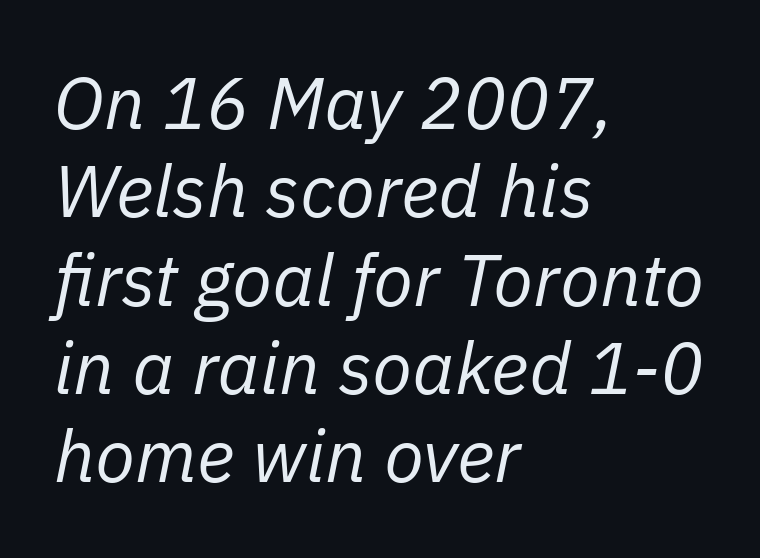
The image shows 73 px regular-weight type, italic (leaning right); set left-aligned, line spacing 1.21x, normal letter spacing, not underlined; low stroke contrast and a medium x-height.
